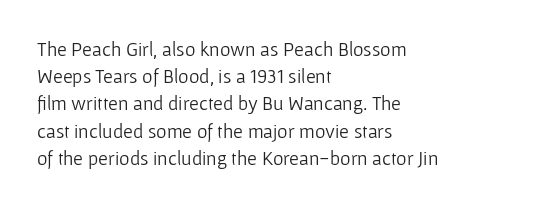
The text block is weighted toward the left margin, trailing off unevenly rightward. Summary of vertical rhythm: regular, with standard interline spacing. Spacing between characters is what you'd get straight out of the box. The letterforms sit at book weight or below.
